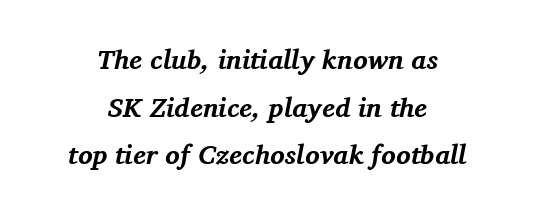
{"italic": "yes", "lean": "right", "slant_degrees": 11, "bold": "yes", "underline": "no", "align": "center", "line_spacing_ratio": 1.76, "letter_spacing": "normal", "letter_spacing_em": 0.0, "glyph_px": 27}
